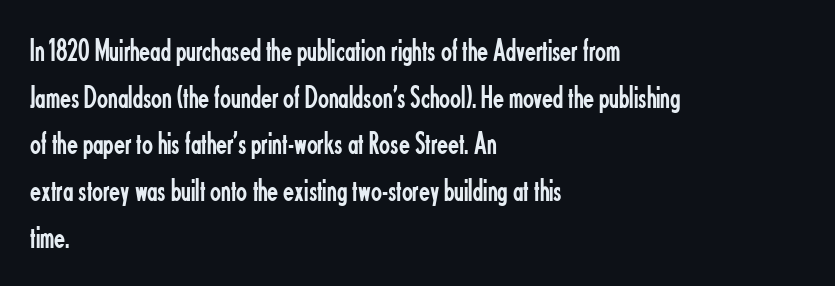
Nobody drew a line under any word here. These lines sit exactly where default settings would place them. No italicization has been applied; the sample stays upright. Students, note that the glyphs here touch the page at normal intervals.
